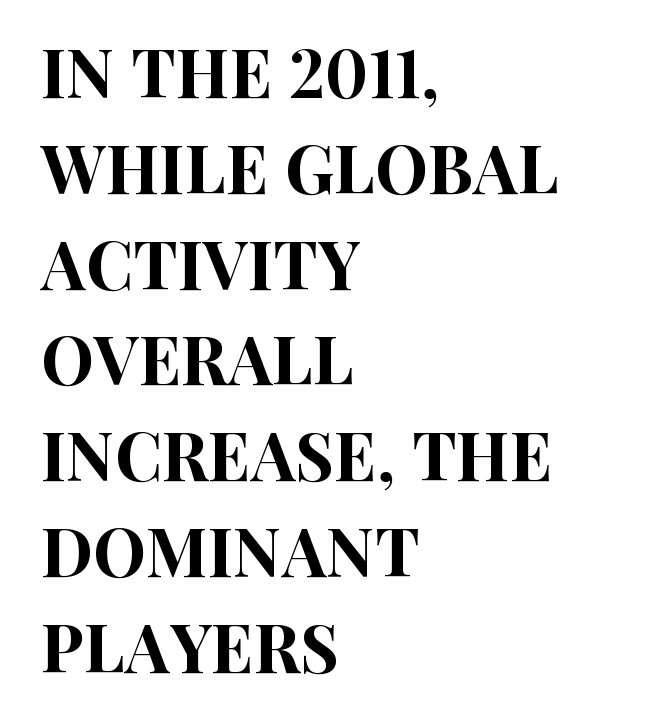
Q: Is the text italic (slanted)? A: No, it is upright.
Q: Is the typeface a serif or a sans-serif typeface? A: Sans-serif.
Q: Is the text underlined? A: No.
Q: How is the paragraph aligned? A: Left-aligned.
Q: Is the spacing between letters normal or unusually wide? A: Normal.
Q: Is the spacing between lines tight, normal or loose? A: Normal.
Q: Width (condensed, normal, or wide)? A: Condensed.
Q: Stroke contrast? A: High.
Q: x-height? A: Large.
Q: Monospaced? A: No.
